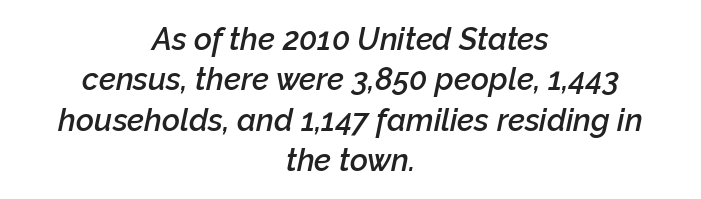
The image shows 31 px semibold type, italic (leaning right); set centered, normal line spacing (1.3x), normal letter spacing, not underlined; low stroke contrast and a medium x-height.
